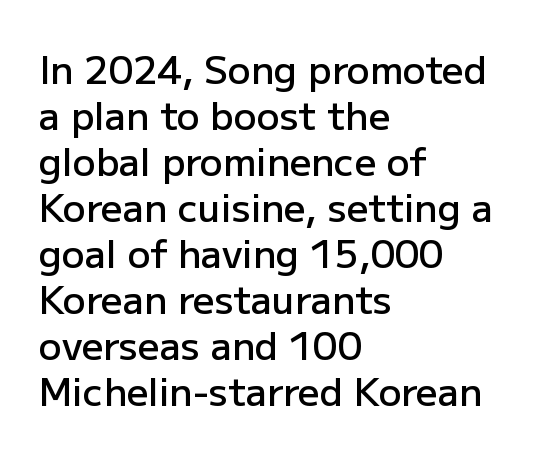
Typographic density is moderately raised because the face is semibold. You could not count columns in this text — the font is proportionally spaced. Clear beneath every line of the passage. The letters stand upright; this is a roman face. To sum up the face: it is a sans, with no serifs. A student would call this left alignment; a typographer would say flush left, rag right.
